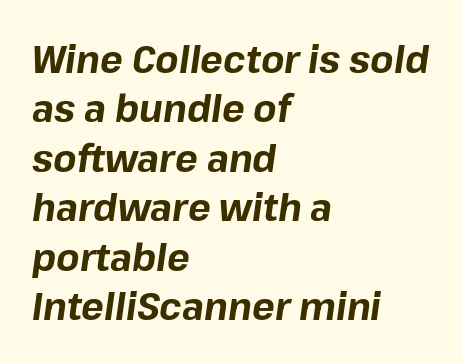
Q: Is the text bold? A: Yes.
Q: Is the text italic (slanted)? A: Yes, it leans right by about 8 degrees.
Q: Is the text underlined? A: No.
Q: How is the paragraph aligned? A: Left-aligned.
Q: Is the spacing between letters normal or unusually wide? A: Normal.
Q: Is the spacing between lines tight, normal or loose? A: Normal.
Q: Width (condensed, normal, or wide)? A: Normal.
Q: Stroke contrast? A: Low.
Q: x-height? A: Medium.
Q: Monospaced? A: No.
